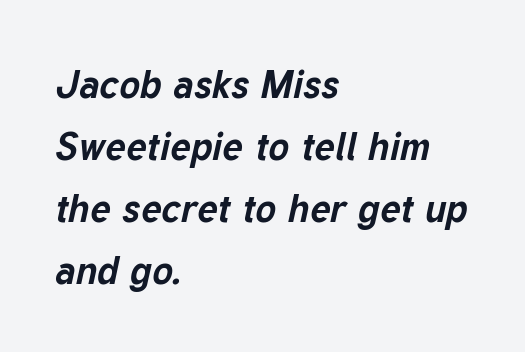
{"italic": "yes", "lean": "right", "slant_degrees": 12, "bold": "yes", "weight": "bold", "width": "normal", "stroke_contrast": "low", "x_height": "medium", "monospaced": "no", "underline": "no", "align": "left", "line_spacing": "normal", "line_spacing_ratio": 1.59, "letter_spacing": "normal", "letter_spacing_em": 0.0, "glyph_px": 39}
